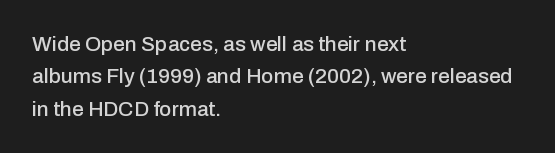
{"italic": "no", "underline": "no", "align": "left", "line_spacing": "normal", "line_spacing_ratio": 1.54, "letter_spacing": "normal", "letter_spacing_em": 0.0, "glyph_px": 21}
